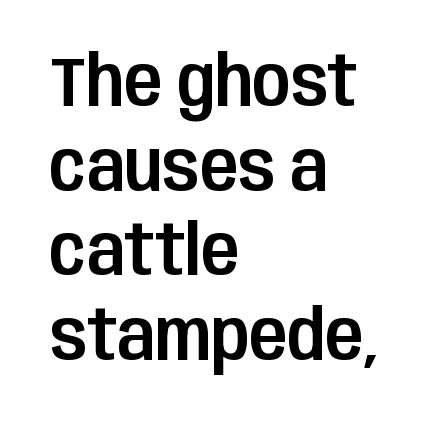
Short note: letters normally spaced. You could not count columns in this text — the font is proportionally spaced. The typography opts for an upright posture over an oblique one. The rendering anchors every line to the left-hand side.
